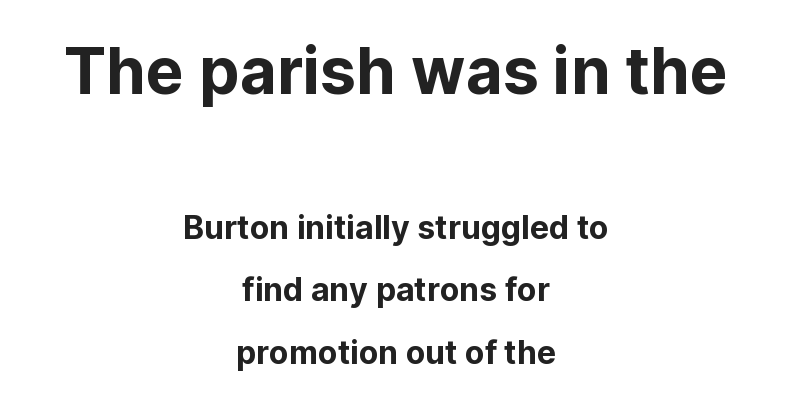
The image shows 64 px sans-serif type, upright; set centered, loose line spacing (1.95x), normal letter spacing, not underlined; the first (top) block is 2.0x larger; low stroke contrast and a medium x-height.
